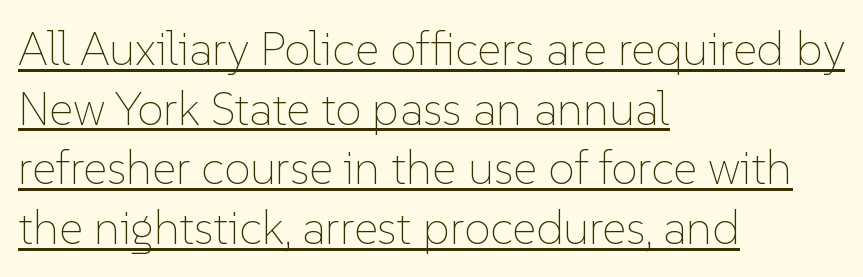
{"italic": "no", "bold": "no", "weight": "thin", "width": "normal", "stroke_contrast": "low", "x_height": "medium", "monospaced": "no", "underline": "yes", "align": "left", "line_spacing": "normal", "line_spacing_ratio": 1.27, "letter_spacing": "normal", "letter_spacing_em": 0.0, "glyph_px": 47}
